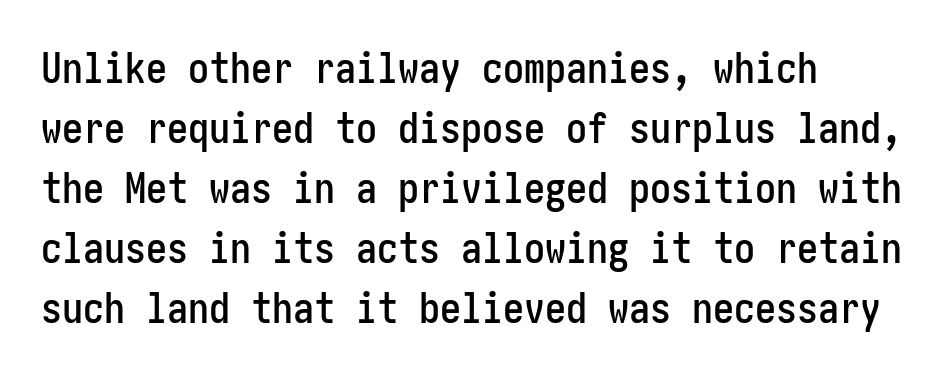
{"serif": "no", "italic": "no", "width": "condensed", "stroke_contrast": "low", "x_height": "medium", "underline": "no", "align": "left", "line_spacing": "normal", "line_spacing_ratio": 1.43, "letter_spacing": "normal", "letter_spacing_em": 0.0, "glyph_px": 42}
